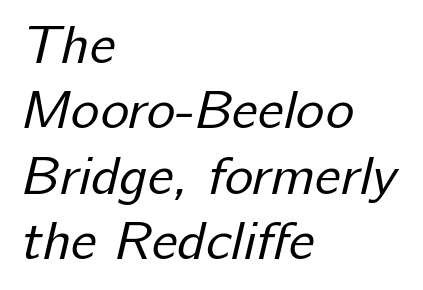
Q: Is the text bold? A: No.
Q: Is the typeface a serif or a sans-serif typeface? A: Sans-serif.
Q: Is the text underlined? A: No.
Q: How is the paragraph aligned? A: Left-aligned.
Q: Is the spacing between letters normal or unusually wide? A: Normal.
Q: Width (condensed, normal, or wide)? A: Normal.
Q: Stroke contrast? A: Low.
Q: x-height? A: Medium.
Q: Monospaced? A: No.
